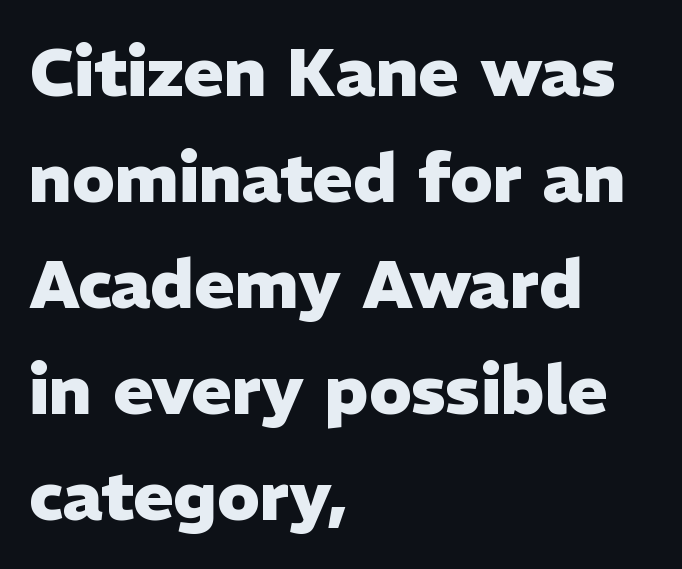
{"serif": "no", "italic": "no", "bold": "yes", "weight": "heavy", "width": "normal", "stroke_contrast": "low", "x_height": "medium", "monospaced": "no", "underline": "no", "align": "left", "line_spacing": "normal", "line_spacing_ratio": 1.56, "letter_spacing": "normal", "letter_spacing_em": 0.0, "glyph_px": 68}
